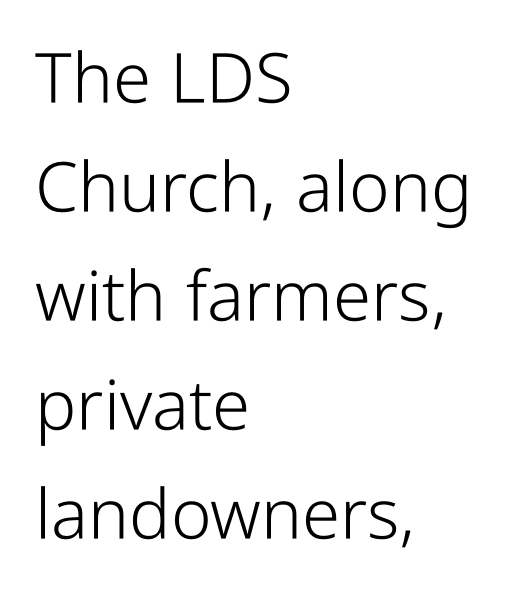
Q: Is the text bold? A: No.
Q: Is the text italic (slanted)? A: No, it is upright.
Q: Is the typeface a serif or a sans-serif typeface? A: Sans-serif.
Q: Is the text underlined? A: No.
Q: How is the paragraph aligned? A: Left-aligned.
Q: Is the spacing between letters normal or unusually wide? A: Normal.
Q: Is the spacing between lines tight, normal or loose? A: Normal.
Q: Width (condensed, normal, or wide)? A: Condensed.
Q: Stroke contrast? A: Low.
Q: x-height? A: Medium.
Q: Monospaced? A: No.
